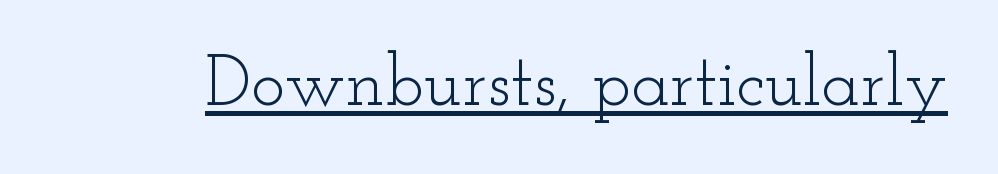
Q: Is the text bold? A: No.
Q: Is the text italic (slanted)? A: No, it is upright.
Q: Is the typeface a serif or a sans-serif typeface? A: Serif.
Q: Is the text underlined? A: Yes.
Q: Is the spacing between letters normal or unusually wide? A: Normal.
Q: Width (condensed, normal, or wide)? A: Wide.
Q: Stroke contrast? A: Low.
Q: x-height? A: Small.
Q: Monospaced? A: No.
